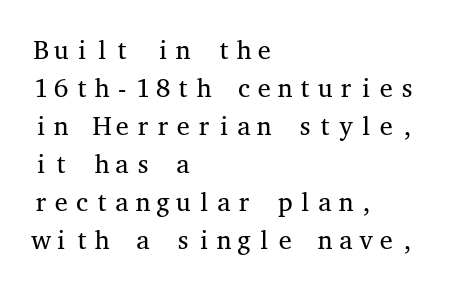
Visually the block forms a straight wall on the left and a jagged coastline on the right. Caption: standard tracking, unaltered. The type sits square on the baseline with zero lean. Weight: not bold — regular or lighter.
